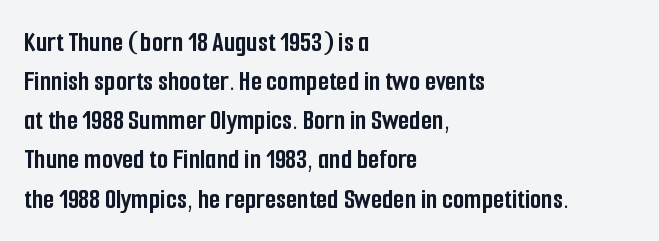
Q: Is the text bold? A: Yes.
Q: Is the text italic (slanted)? A: No, it is upright.
Q: Is the typeface a serif or a sans-serif typeface? A: Sans-serif.
Q: Is the text underlined? A: No.
Q: How is the paragraph aligned? A: Left-aligned.
Q: Is the spacing between letters normal or unusually wide? A: Normal.
Q: Is the spacing between lines tight, normal or loose? A: Normal.
Q: Width (condensed, normal, or wide)? A: Condensed.
Q: Stroke contrast? A: Low.
Q: x-height? A: Medium.
Q: Monospaced? A: No.
